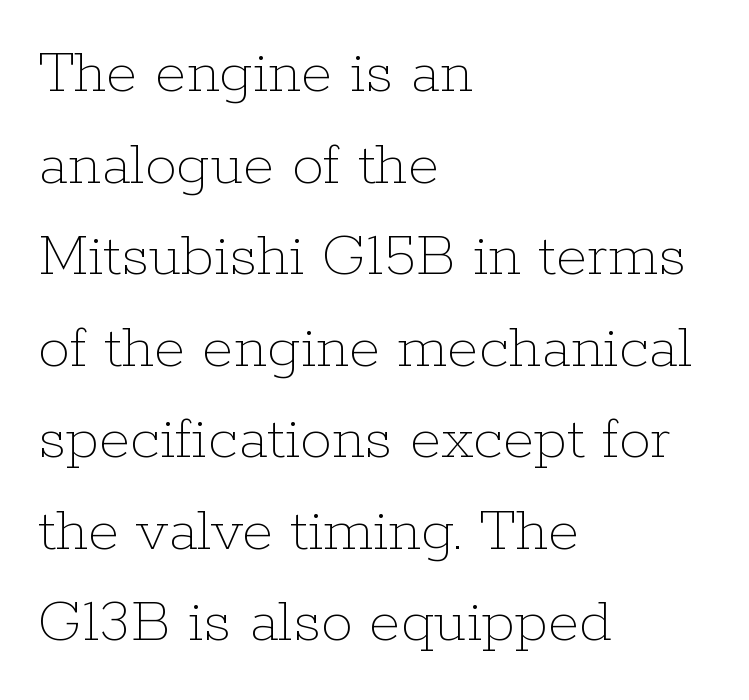
Q: Is the text bold? A: No.
Q: Is the text italic (slanted)? A: No, it is upright.
Q: Is the text underlined? A: No.
Q: How is the paragraph aligned? A: Left-aligned.
Q: Is the spacing between letters normal or unusually wide? A: Normal.
Q: Is the spacing between lines tight, normal or loose? A: Normal.
Q: Width (condensed, normal, or wide)? A: Normal.
Q: Stroke contrast? A: Low.
Q: x-height? A: Medium.
Q: Monospaced? A: No.
